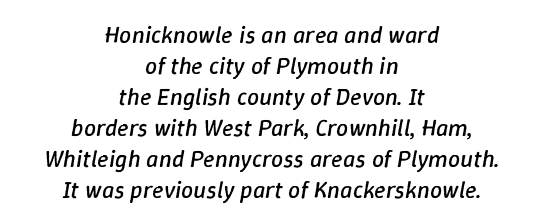
{"italic": "yes", "lean": "right", "slant_degrees": 9, "bold": "no", "underline": "no", "align": "center", "line_spacing": "normal", "line_spacing_ratio": 1.29, "letter_spacing": "normal", "letter_spacing_em": 0.0, "glyph_px": 24}
